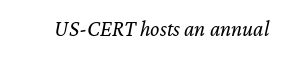
Q: Is the text bold? A: No.
Q: Is the text italic (slanted)? A: Yes, it leans right by about 12 degrees.
Q: Is the text underlined? A: No.
Q: Is the spacing between letters normal or unusually wide? A: Normal.
